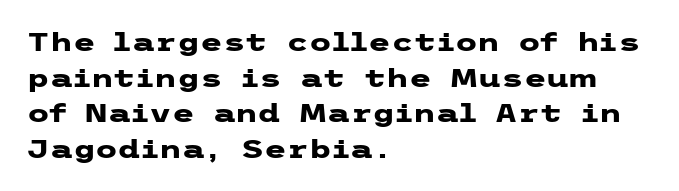
Descenders are the only things crossing below the line. Weight: bold. The tracking reads as untouched default to a designer's eye. A typesetter would mark this as roman, not italic.
